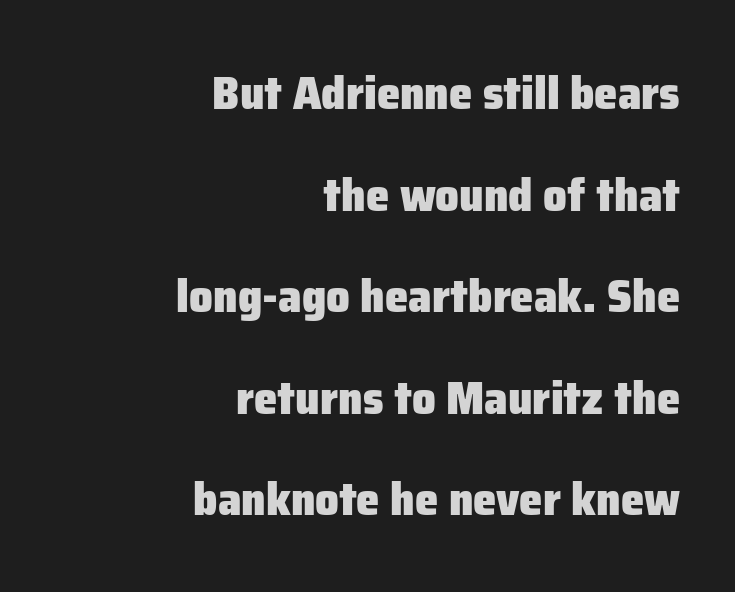
Q: Is the text bold? A: Yes.
Q: Is the text italic (slanted)? A: No, it is upright.
Q: Is the typeface a serif or a sans-serif typeface? A: Sans-serif.
Q: Is the text underlined? A: No.
Q: How is the paragraph aligned? A: Right-aligned.
Q: Is the spacing between letters normal or unusually wide? A: Normal.
Q: Is the spacing between lines tight, normal or loose? A: Loose.
Q: Width (condensed, normal, or wide)? A: Normal.
Q: Stroke contrast? A: Low.
Q: x-height? A: Medium.
Q: Monospaced? A: No.
